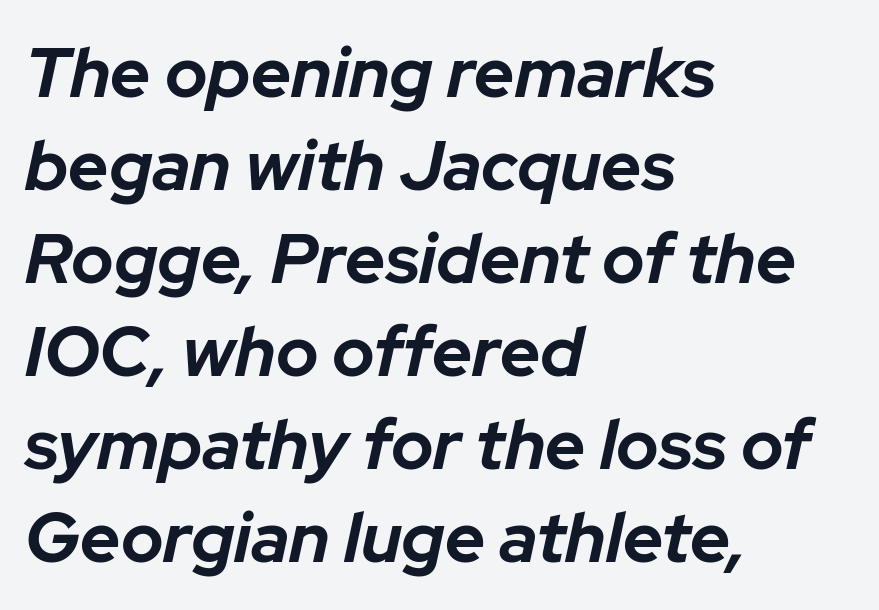
Q: Is the text bold? A: Yes.
Q: Is the text italic (slanted)? A: Yes, it leans right by about 12 degrees.
Q: Is the text underlined? A: No.
Q: How is the paragraph aligned? A: Left-aligned.
Q: Is the spacing between letters normal or unusually wide? A: Normal.
Q: Is the spacing between lines tight, normal or loose? A: Normal.
Q: Width (condensed, normal, or wide)? A: Normal.
Q: Stroke contrast? A: Low.
Q: x-height? A: Medium.
Q: Monospaced? A: No.
